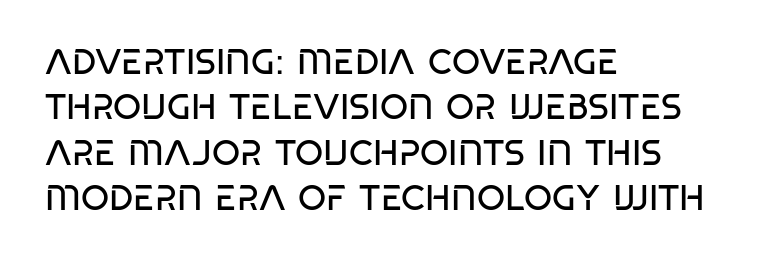
Q: Is the text bold? A: No.
Q: Is the typeface a serif or a sans-serif typeface? A: Sans-serif.
Q: Is the text underlined? A: No.
Q: How is the paragraph aligned? A: Left-aligned.
Q: Is the spacing between letters normal or unusually wide? A: Normal.
Q: Is the spacing between lines tight, normal or loose? A: Normal.
Q: Width (condensed, normal, or wide)? A: Condensed.
Q: Stroke contrast? A: Low.
Q: x-height? A: Large.
Q: Monospaced? A: No.
